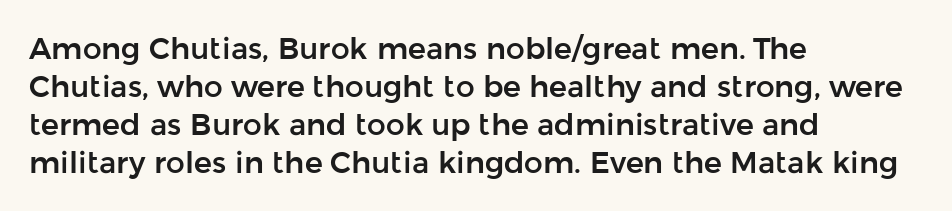
{"serif": "no", "italic": "no", "width": "normal", "stroke_contrast": "low", "x_height": "medium", "monospaced": "no", "underline": "no", "align": "left", "line_spacing": "normal", "line_spacing_ratio": 1.27, "letter_spacing": "normal", "letter_spacing_em": 0.0, "glyph_px": 30}
